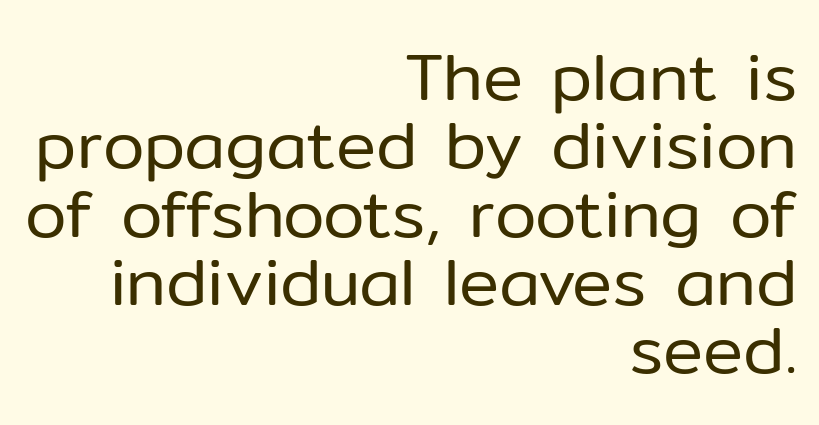
The image shows 67 px regular-weight sans-serif type, upright; set right-aligned, tight line spacing (1.02x), normal letter spacing, not underlined; low stroke contrast and a medium x-height.
